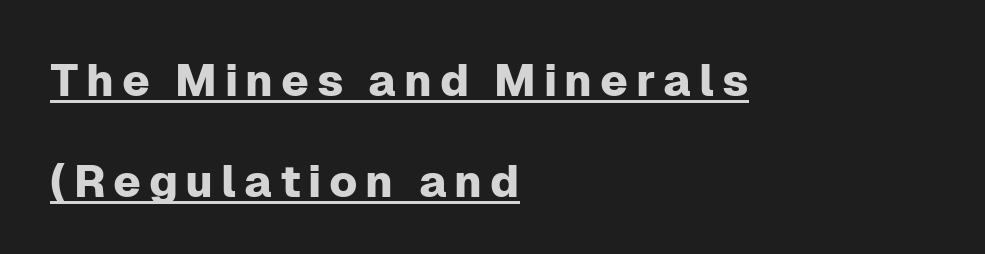
Q: Is the text italic (slanted)? A: No, it is upright.
Q: Is the typeface a serif or a sans-serif typeface? A: Sans-serif.
Q: Is the text underlined? A: Yes.
Q: How is the paragraph aligned? A: Left-aligned.
Q: Is the spacing between lines tight, normal or loose? A: Loose.
Q: Width (condensed, normal, or wide)? A: Normal.
Q: Stroke contrast? A: Low.
Q: x-height? A: Medium.
Q: Monospaced? A: No.
